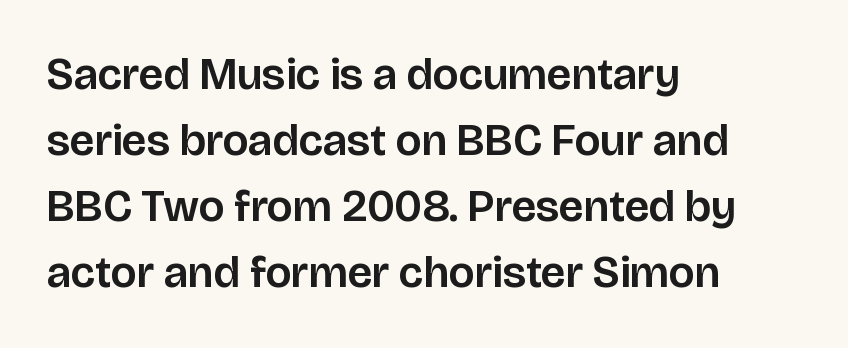
Q: Is the text italic (slanted)? A: No, it is upright.
Q: Is the typeface a serif or a sans-serif typeface? A: Sans-serif.
Q: Is the text underlined? A: No.
Q: How is the paragraph aligned? A: Left-aligned.
Q: Is the spacing between letters normal or unusually wide? A: Normal.
Q: Is the spacing between lines tight, normal or loose? A: Normal.
Q: Width (condensed, normal, or wide)? A: Normal.
Q: Stroke contrast? A: Low.
Q: x-height? A: Large.
Q: Monospaced? A: No.
